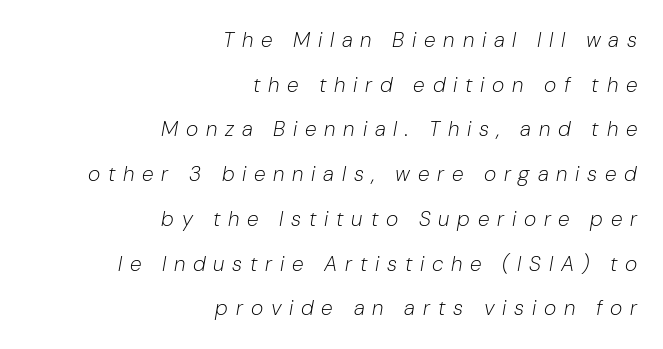
The line-height multiplier appears high, well above default. Compared with a typical body face, this is equally light or lighter still. Substantial extra tracking has been applied to these lines. Plain, unruled lines of type.
